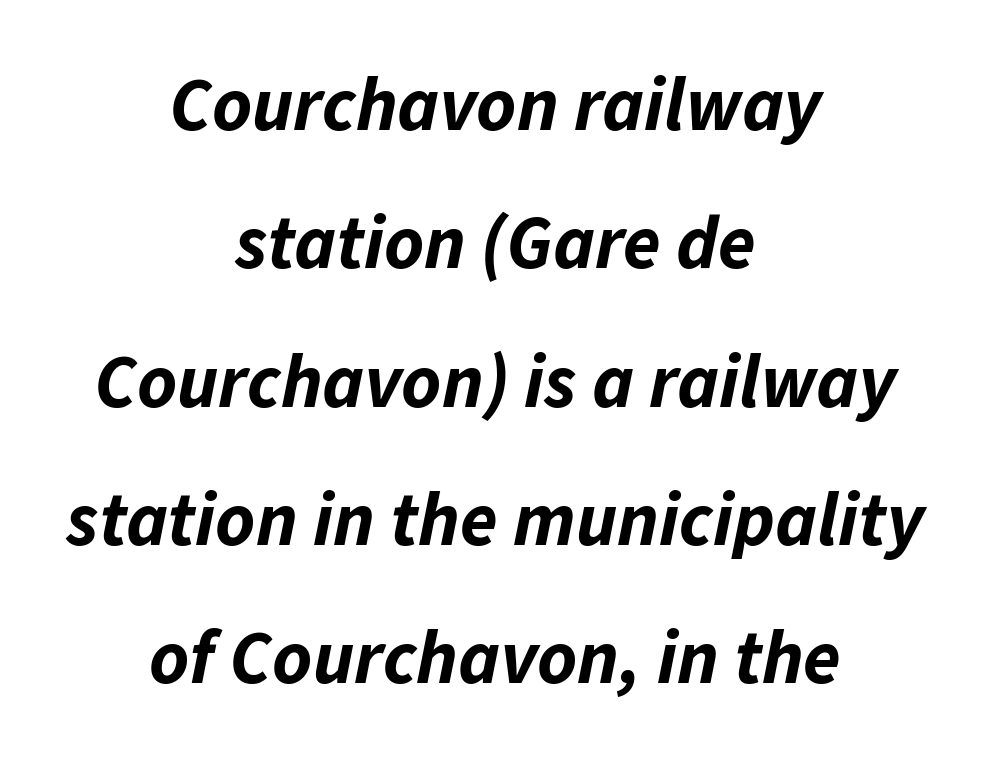
The image shows 76 px bold type, italic (leaning right); set centered, line spacing 1.82x, normal letter spacing, not underlined; low stroke contrast and a medium x-height.
